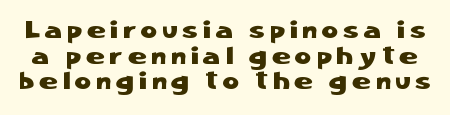
The image shows 25 px text type, upright; set tight line spacing (1.03x), unusually wide letter spacing (+0.21 em), not underlined.
